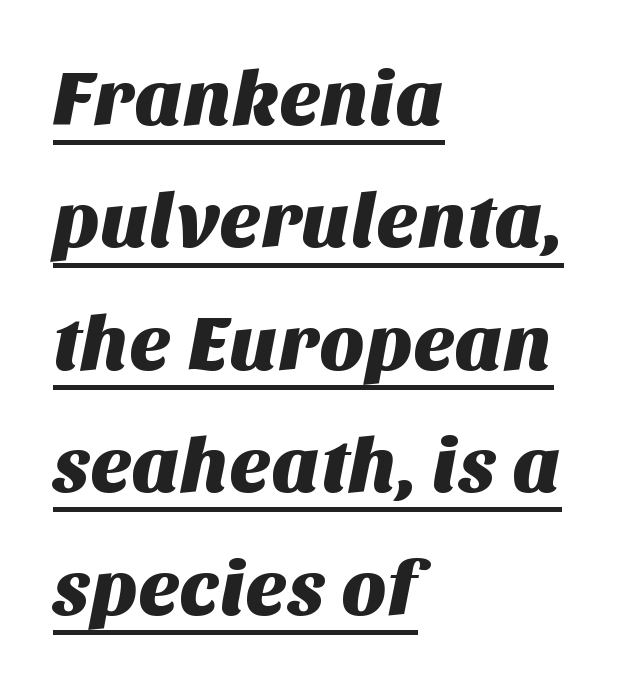
The image shows 78 px sans-serif type; set left-aligned, normal line spacing (1.57x), normal letter spacing, underlined; medium stroke contrast and a large x-height.
